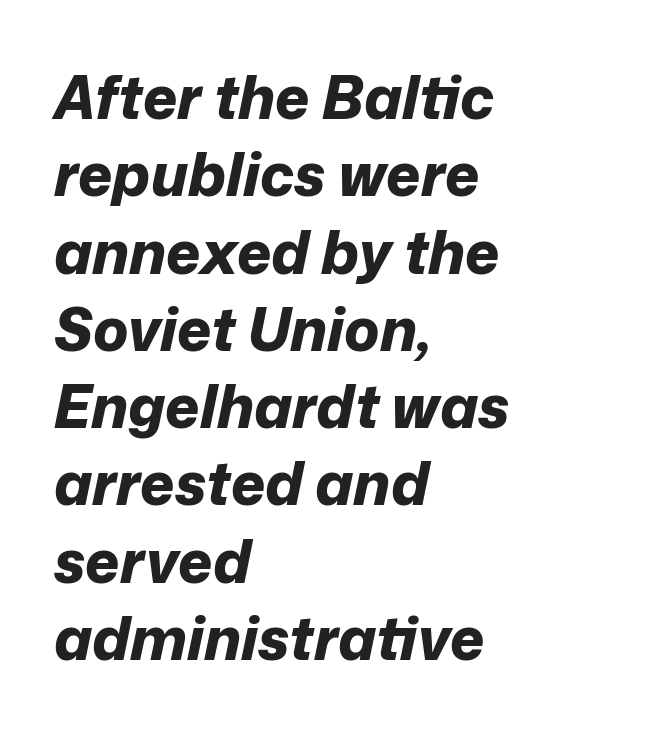
The image shows 59 px bold type, italic (leaning right); set left-aligned, normal line spacing (1.31x), normal letter spacing, not underlined; low stroke contrast and a medium x-height.
